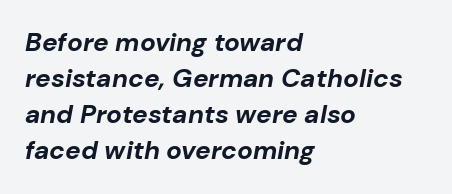
{"italic": "yes", "lean": "right", "slant_degrees": 10, "bold": "yes", "underline": "no", "align": "left", "line_spacing": "normal", "line_spacing_ratio": 1.39, "letter_spacing": "normal", "letter_spacing_em": 0.0, "glyph_px": 26}
